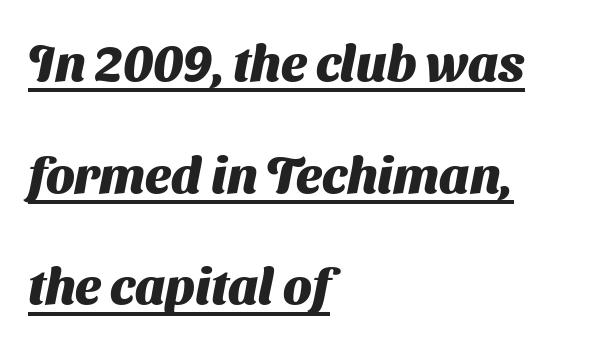
Is the type bold? Yes — the strokes are clearly thick and heavy. Spacing verdict: proportional, widths tailored to each character. Line spacing here is loose. Default kerning and tracking; the words read as compact shapes.
